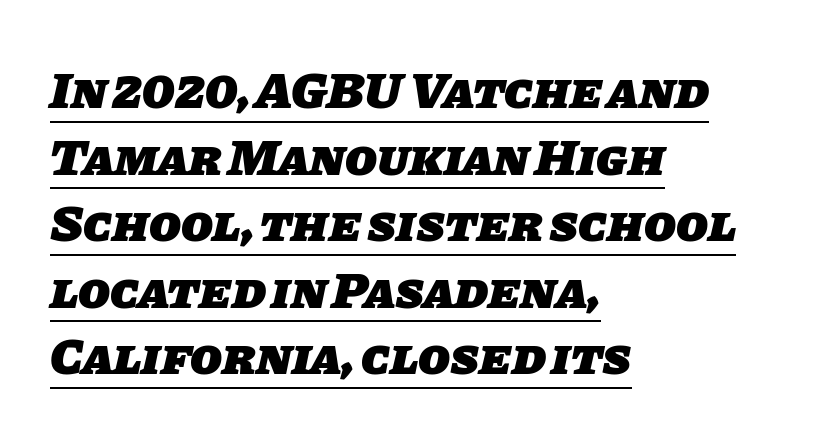
The image shows 52 px heavy type; set left-aligned, normal line spacing (1.28x), normal letter spacing, underlined; low stroke contrast and a large x-height.
